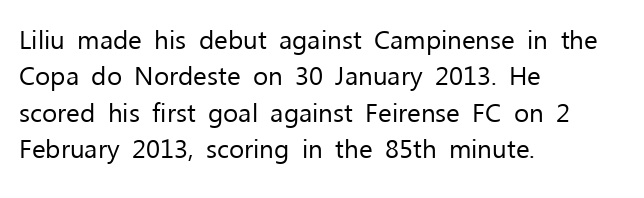
Q: Is the text bold? A: No.
Q: Is the text italic (slanted)? A: No, it is upright.
Q: Is the text underlined? A: No.
Q: How is the paragraph aligned? A: Left-aligned.
Q: Is the spacing between letters normal or unusually wide? A: Normal.
Q: Is the spacing between lines tight, normal or loose? A: Normal.
